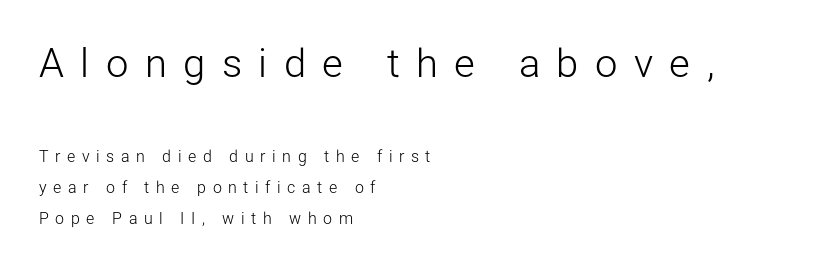
The image shows 40 px light sans-serif type, upright; set left-aligned, loose line spacing (1.91x), unusually wide letter spacing (+0.41 em), not underlined; the first (top) block is 2.5x larger; low stroke contrast and a medium x-height.
